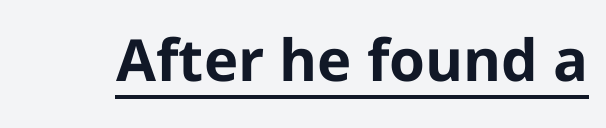
{"serif": "no", "italic": "no", "bold": "yes", "weight": "bold", "width": "normal", "stroke_contrast": "low", "x_height": "medium", "monospaced": "no", "underline": "yes", "letter_spacing": "normal", "letter_spacing_em": 0.0, "glyph_px": 58}
